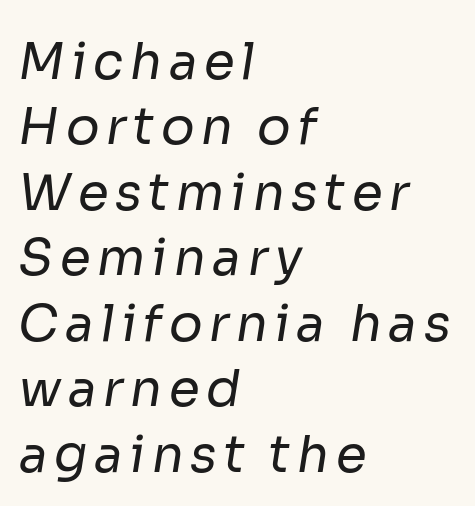
Q: Is the text bold? A: No.
Q: Is the typeface a serif or a sans-serif typeface? A: Sans-serif.
Q: Is the text underlined? A: No.
Q: How is the paragraph aligned? A: Left-aligned.
Q: Is the spacing between lines tight, normal or loose? A: Normal.
Q: Width (condensed, normal, or wide)? A: Normal.
Q: Stroke contrast? A: Low.
Q: x-height? A: Medium.
Q: Monospaced? A: No.
